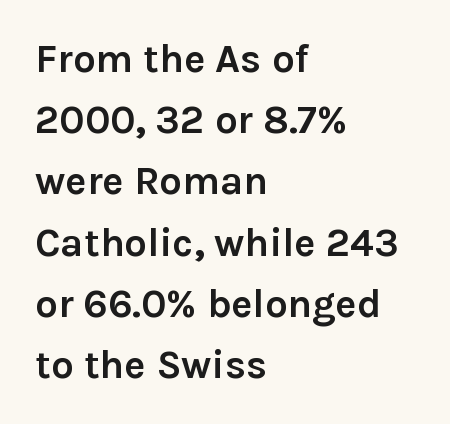
Q: Is the text bold? A: Yes.
Q: Is the text italic (slanted)? A: No, it is upright.
Q: Is the typeface a serif or a sans-serif typeface? A: Sans-serif.
Q: Is the text underlined? A: No.
Q: How is the paragraph aligned? A: Left-aligned.
Q: Is the spacing between letters normal or unusually wide? A: Normal.
Q: Is the spacing between lines tight, normal or loose? A: Normal.
Q: Width (condensed, normal, or wide)? A: Normal.
Q: Stroke contrast? A: Low.
Q: x-height? A: Medium.
Q: Monospaced? A: No.
